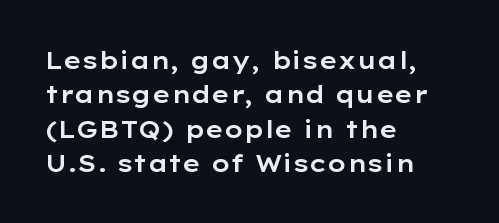
Q: Is the text italic (slanted)? A: No, it is upright.
Q: Is the text underlined? A: No.
Q: How is the paragraph aligned? A: Left-aligned.
Q: Is the spacing between letters normal or unusually wide? A: Normal.
Q: Is the spacing between lines tight, normal or loose? A: Normal.
